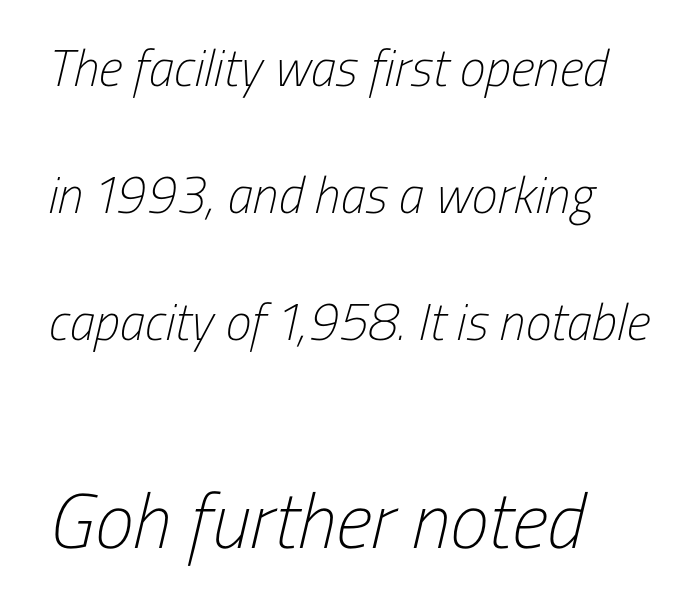
Lines of text with bare space underneath. Varying glyph widths throughout — classic text-font behaviour. Reading top to bottom, the characters get bigger at the block break. Caption: face not bold, strokes unweighted.
